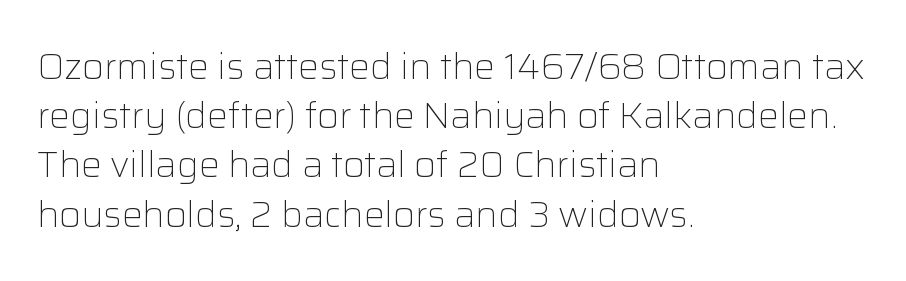
{"serif": "no", "italic": "no", "bold": "no", "weight": "light", "width": "normal", "stroke_contrast": "low", "x_height": "medium", "monospaced": "no", "underline": "no", "align": "left", "line_spacing": "normal", "line_spacing_ratio": 1.33, "letter_spacing": "normal", "letter_spacing_em": 0.0, "glyph_px": 37}
